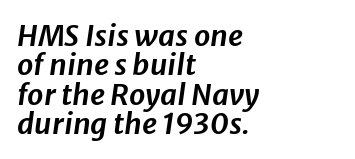
{"italic": "yes", "lean": "right", "slant_degrees": 8, "width": "normal", "stroke_contrast": "low", "x_height": "medium", "monospaced": "no", "underline": "no", "align": "left", "line_spacing": "tight", "line_spacing_ratio": 1.01, "letter_spacing": "normal", "letter_spacing_em": 0.0, "glyph_px": 29}
